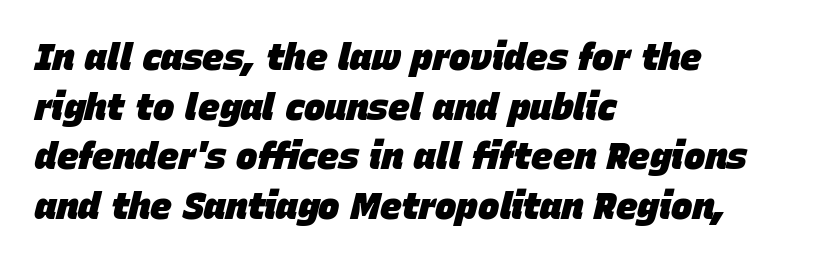
{"italic": "yes", "lean": "right", "slant_degrees": 15, "bold": "yes", "weight": "heavy", "width": "normal", "stroke_contrast": "low", "x_height": "large", "monospaced": "no", "underline": "no", "align": "left", "line_spacing": "normal", "line_spacing_ratio": 1.38, "letter_spacing": "normal", "letter_spacing_em": 0.0, "glyph_px": 36}
